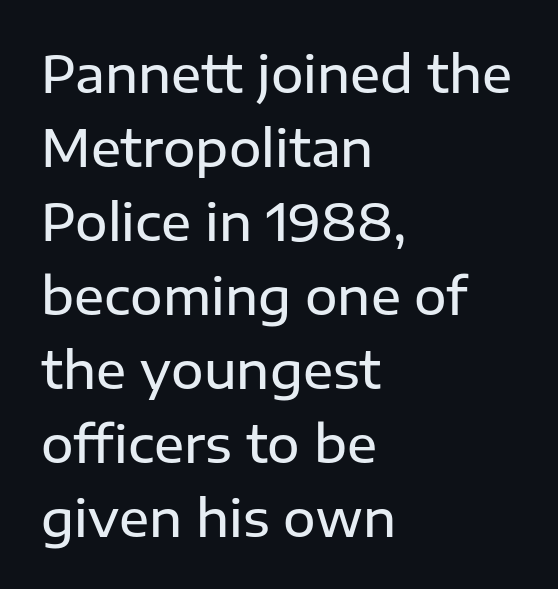
The image shows 50 px semibold sans-serif type, upright; set left-aligned, normal line spacing (1.48x), normal letter spacing, not underlined; low stroke contrast and a medium x-height.
